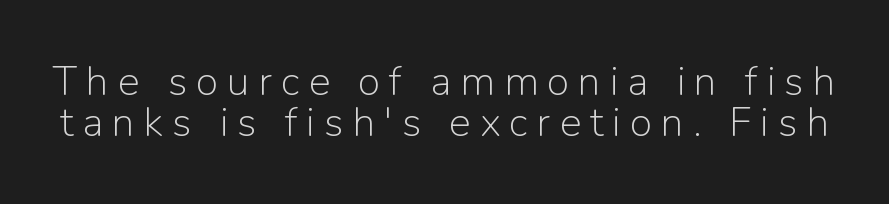
In terms of posture, this sample is upright. Words float on clear page, feet unadorned. What stands out about the letter spacing? Its width — letters are far apart. Caption: face not bold, strokes unweighted.
